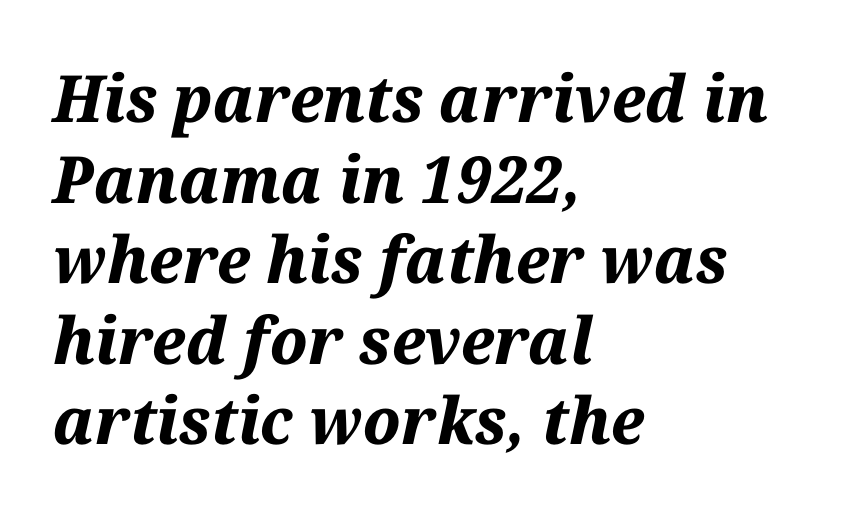
{"italic": "yes", "lean": "right", "slant_degrees": 12, "bold": "yes", "weight": "bold", "width": "normal", "stroke_contrast": "medium", "x_height": "medium", "monospaced": "no", "underline": "no", "align": "left", "line_spacing_ratio": 1.24, "letter_spacing": "normal", "letter_spacing_em": 0.0, "glyph_px": 65}
